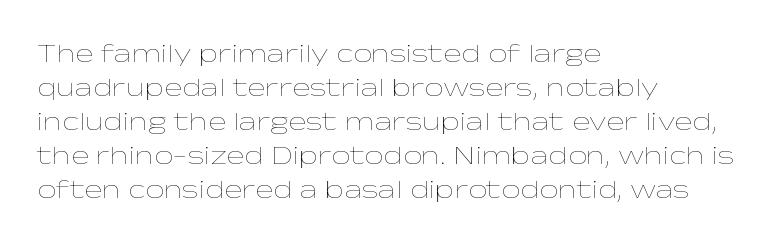
The image shows 27 px text type, upright; set left-aligned, normal line spacing (1.26x), normal letter spacing, not underlined.
